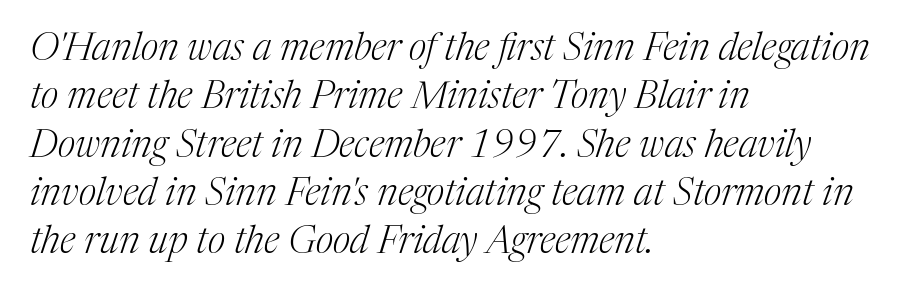
The image shows 38 px light serif type, italic (leaning right); set left-aligned, normal line spacing (1.27x), normal letter spacing, not underlined; medium stroke contrast and a medium x-height.
